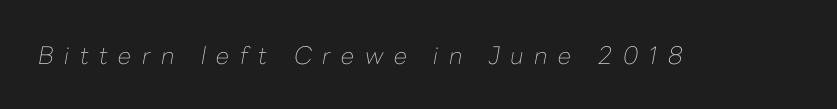
{"italic": "yes", "lean": "right", "slant_degrees": 10, "bold": "no", "underline": "no", "letter_spacing": "wide", "letter_spacing_em": 0.44, "glyph_px": 24}
